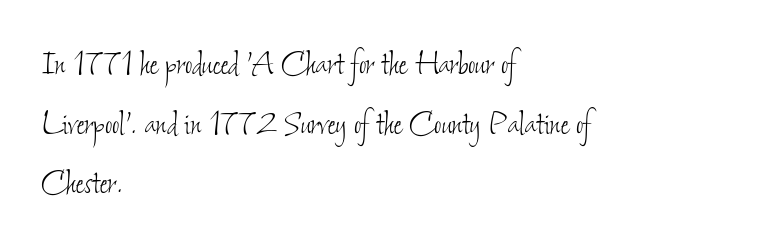
Q: Is the text bold? A: No.
Q: Is the text underlined? A: No.
Q: How is the paragraph aligned? A: Left-aligned.
Q: Is the spacing between letters normal or unusually wide? A: Normal.
Q: Is the spacing between lines tight, normal or loose? A: Normal.
Q: Width (condensed, normal, or wide)? A: Condensed.
Q: Stroke contrast? A: Low.
Q: x-height? A: Small.
Q: Monospaced? A: No.
